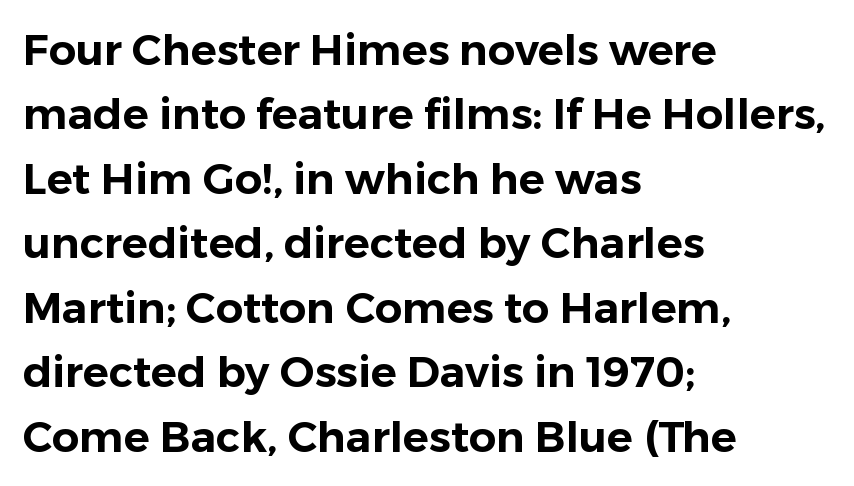
{"serif": "no", "italic": "no", "width": "normal", "stroke_contrast": "low", "x_height": "medium", "monospaced": "no", "underline": "no", "align": "left", "line_spacing": "normal", "line_spacing_ratio": 1.5, "letter_spacing": "normal", "letter_spacing_em": 0.0, "glyph_px": 43}
